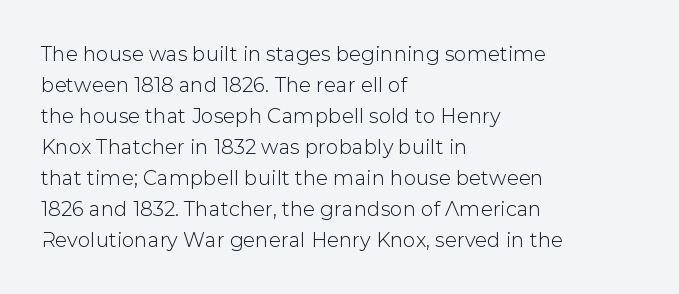
The image shows 20 px text type, upright; set left-aligned, normal line spacing (1.55x), normal letter spacing, not underlined.
